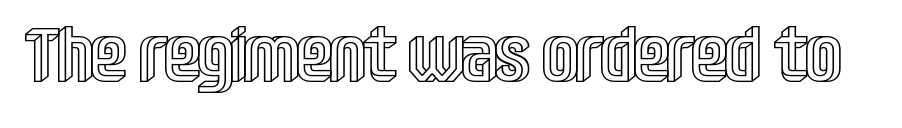
Q: Is the text italic (slanted)? A: No, it is upright.
Q: Is the text underlined? A: No.
Q: Is the spacing between letters normal or unusually wide? A: Normal.
Q: Width (condensed, normal, or wide)? A: Condensed.
Q: x-height? A: Large.
Q: Monospaced? A: No.
